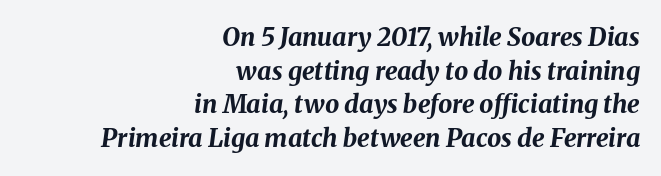
The font's italic variant was chosen for this text. Summary of vertical rhythm: regular, with standard interline spacing. On the weight axis this lands at bold, roughly 700. The rendering anchors every line to the right-hand side.
